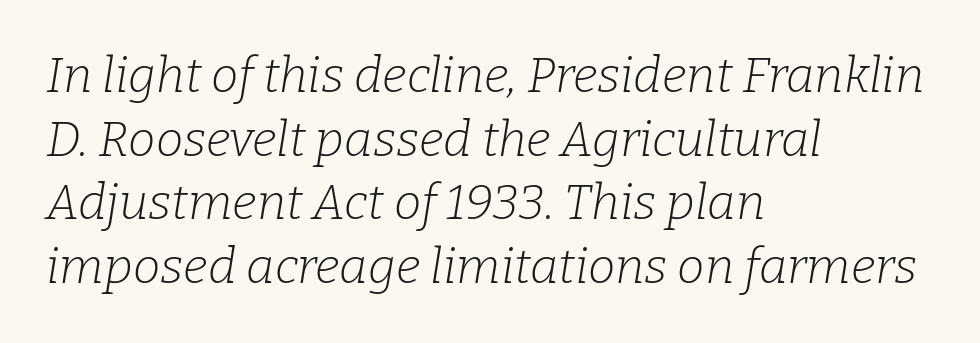
Q: Is the text bold? A: No.
Q: Is the text italic (slanted)? A: Yes, it leans right by about 9 degrees.
Q: Is the typeface a serif or a sans-serif typeface? A: Serif.
Q: Is the text underlined? A: No.
Q: How is the paragraph aligned? A: Left-aligned.
Q: Is the spacing between letters normal or unusually wide? A: Normal.
Q: Is the spacing between lines tight, normal or loose? A: Normal.
Q: Width (condensed, normal, or wide)? A: Normal.
Q: Stroke contrast? A: Low.
Q: x-height? A: Medium.
Q: Monospaced? A: No.
